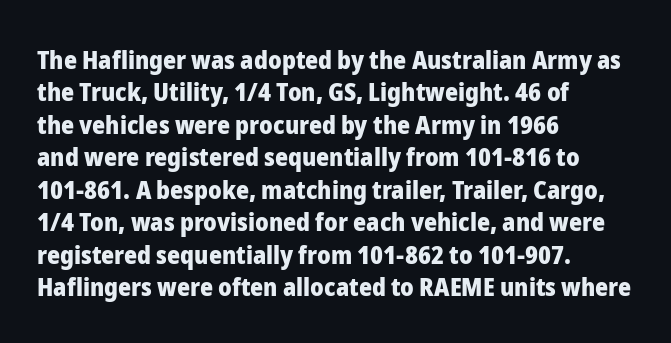
{"italic": "no", "bold": "yes", "underline": "no", "align": "left", "line_spacing": "normal", "line_spacing_ratio": 1.3, "letter_spacing": "normal", "letter_spacing_em": 0.0, "glyph_px": 25}
